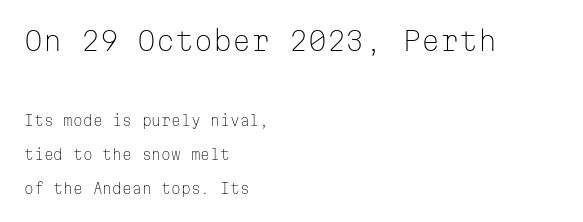
The image shows 27 px text type, upright; set left-aligned, loose line spacing (2.45x), normal letter spacing, not underlined; the first (top) block is 1.93x larger.
